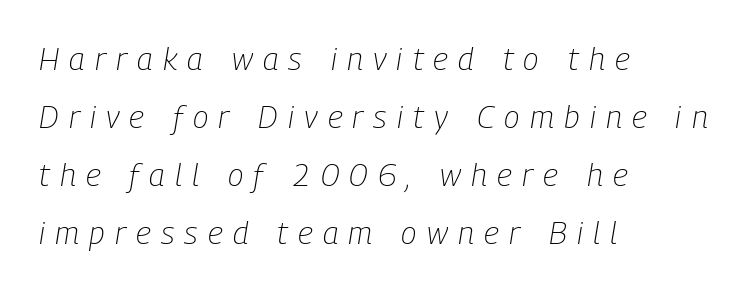
The image shows 32 px light, condensed type, italic (leaning right); set left-aligned, line spacing 1.81x, unusually wide letter spacing (+0.32 em), not underlined; low stroke contrast and a medium x-height.
